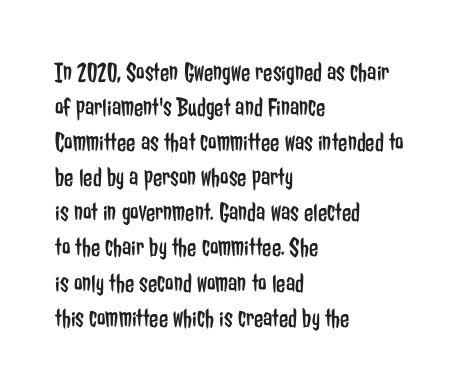
{"italic": "no", "bold": "no", "underline": "no", "align": "left", "line_spacing": "normal", "line_spacing_ratio": 1.3, "letter_spacing": "normal", "letter_spacing_em": 0.0, "glyph_px": 27}
